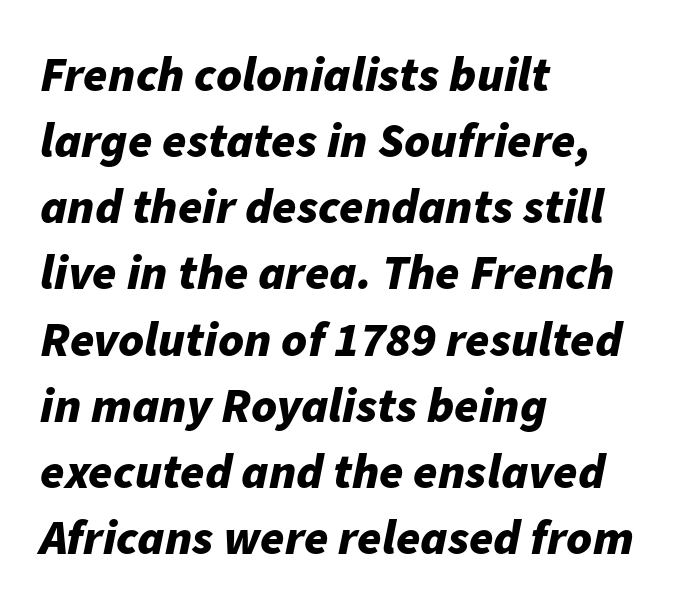
{"italic": "yes", "lean": "right", "slant_degrees": 11, "bold": "yes", "weight": "bold", "width": "normal", "stroke_contrast": "low", "x_height": "medium", "monospaced": "no", "underline": "no", "align": "left", "line_spacing": "normal", "line_spacing_ratio": 1.35, "letter_spacing": "normal", "letter_spacing_em": 0.0, "glyph_px": 49}
